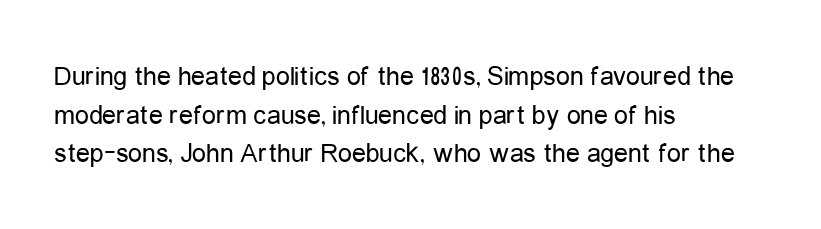
The ragged edge is on the right, which tells us the setting is flush left. Weight: regular or lighter. Is there any slant? The stems are plumb. Honestly, the row spacing looks completely unremarkable. Is the letter spacing exaggerated? No — it looks like the ordinary default.
